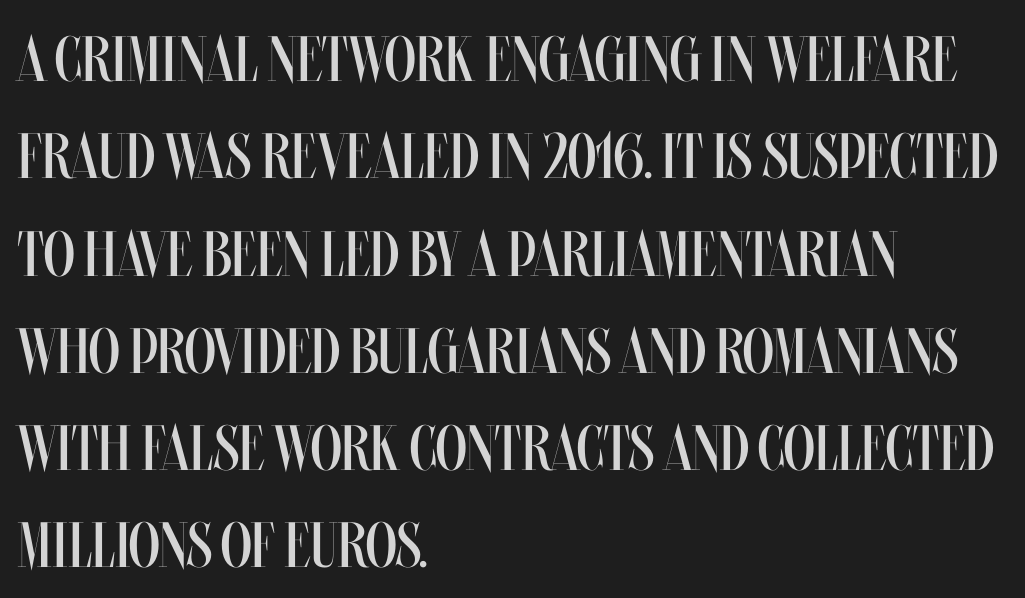
{"italic": "no", "bold": "no", "weight": "regular", "width": "condensed", "stroke_contrast": "medium", "x_height": "large", "monospaced": "no", "underline": "no", "align": "left", "line_spacing": "normal", "line_spacing_ratio": 1.52, "letter_spacing": "normal", "letter_spacing_em": 0.0, "glyph_px": 64}
